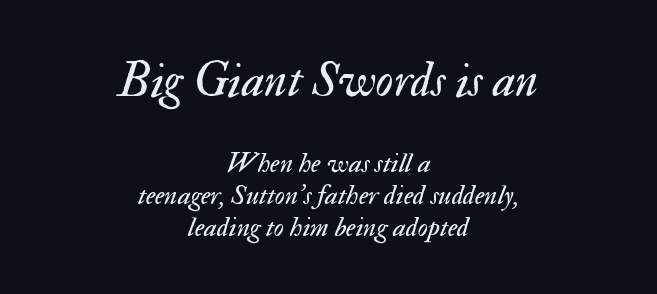
{"italic": "yes", "lean": "right", "slant_degrees": 17, "bold": "no", "weight": "regular", "width": "normal", "stroke_contrast": "medium", "x_height": "small", "monospaced": "no", "underline": "no", "align": "center", "line_spacing": "tight", "line_spacing_ratio": 1.15, "letter_spacing": "normal", "letter_spacing_em": 0.0, "larger_block": "first", "size_ratio": 1.75, "glyph_px": 49}
